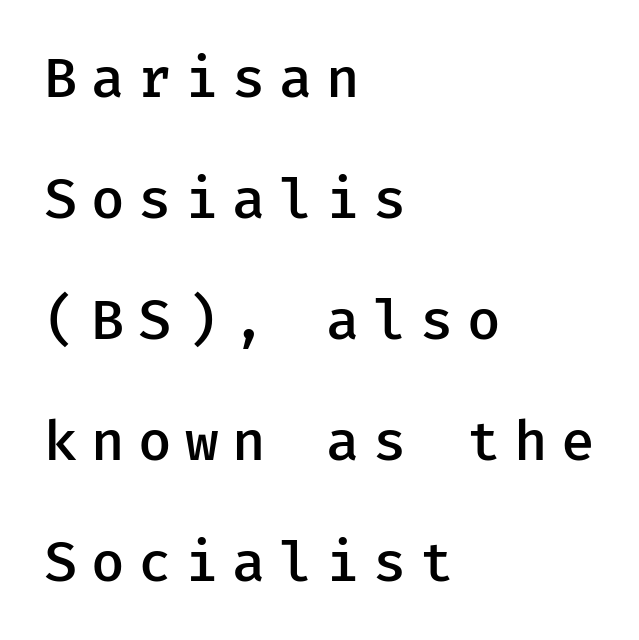
I'd describe the lettering as semibold — firm but not a full bold. Each letter's strokes conclude bluntly, with no projecting serifs. The lines are quadded left. It's the straight-up-and-down kind of type. A typesetter would call this heavily tracked-out type. Descenders hang freely into open space.
